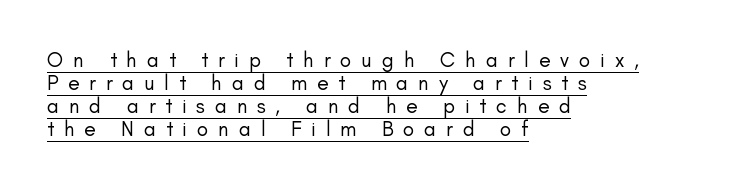
{"italic": "no", "bold": "no", "underline": "yes", "align": "left", "line_spacing": "tight", "line_spacing_ratio": 1.1, "letter_spacing": "wide", "letter_spacing_em": 0.47, "glyph_px": 21}
